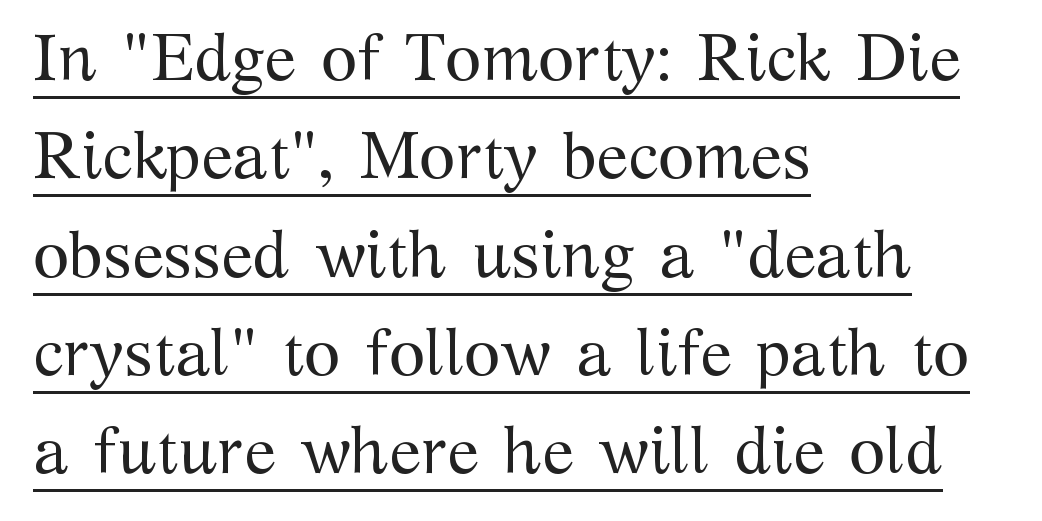
Q: Is the text bold? A: No.
Q: Is the text italic (slanted)? A: No, it is upright.
Q: Is the typeface a serif or a sans-serif typeface? A: Serif.
Q: Is the text underlined? A: Yes.
Q: How is the paragraph aligned? A: Left-aligned.
Q: Is the spacing between letters normal or unusually wide? A: Normal.
Q: Is the spacing between lines tight, normal or loose? A: Normal.
Q: Width (condensed, normal, or wide)? A: Normal.
Q: Stroke contrast? A: Medium.
Q: x-height? A: Medium.
Q: Monospaced? A: No.
